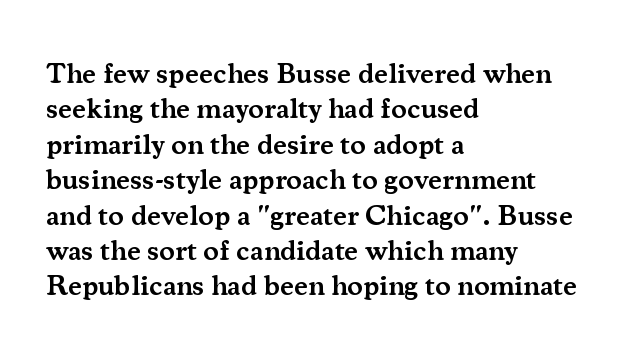
The image shows 29 px semibold serif type, upright; set left-aligned, line spacing 1.22x, normal letter spacing, not underlined; medium stroke contrast and a small x-height.
